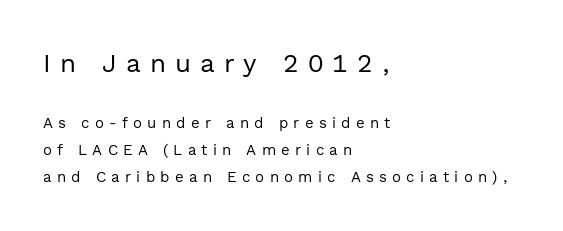
Casual observation: everything's shoved over to the left. Ascenders rise straight up at ninety degrees. Is the stroke heavy? The answer is a plain regular-or-lighter. Between one letter and the next there's a generous, obvious gap.
